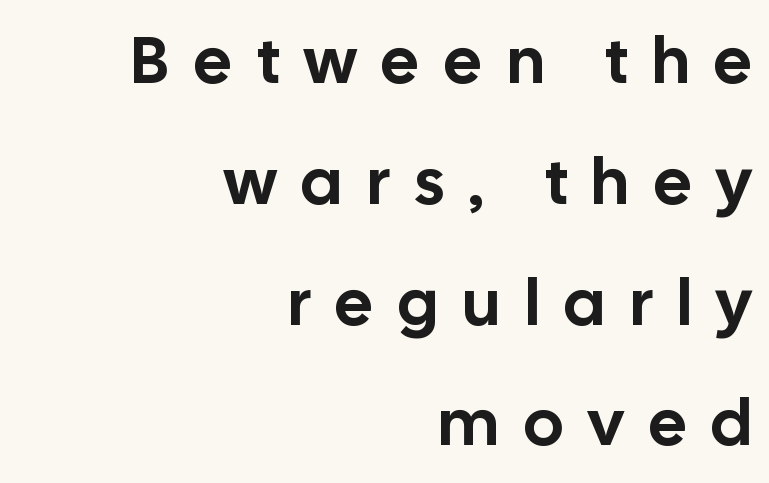
Q: Is the text italic (slanted)? A: No, it is upright.
Q: Is the typeface a serif or a sans-serif typeface? A: Sans-serif.
Q: Is the text underlined? A: No.
Q: How is the paragraph aligned? A: Right-aligned.
Q: Is the spacing between letters normal or unusually wide? A: Unusually wide.
Q: Width (condensed, normal, or wide)? A: Normal.
Q: Stroke contrast? A: Low.
Q: x-height? A: Medium.
Q: Monospaced? A: No.
